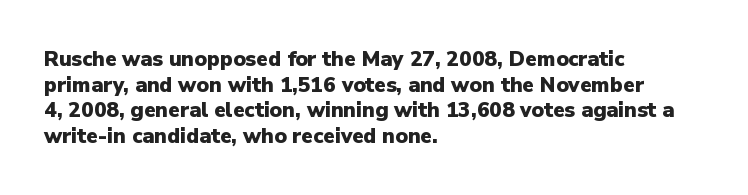
{"italic": "no", "bold": "yes", "underline": "no", "align": "left", "line_spacing_ratio": 1.22, "letter_spacing": "normal", "letter_spacing_em": 0.0, "glyph_px": 21}
